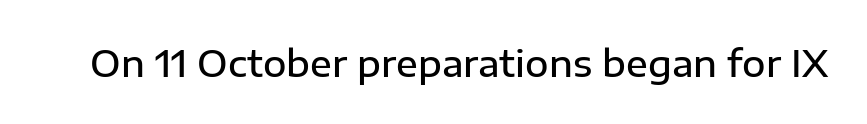
The image shows 36 px semibold sans-serif type, upright; set normal letter spacing, not underlined; low stroke contrast and a medium x-height.
